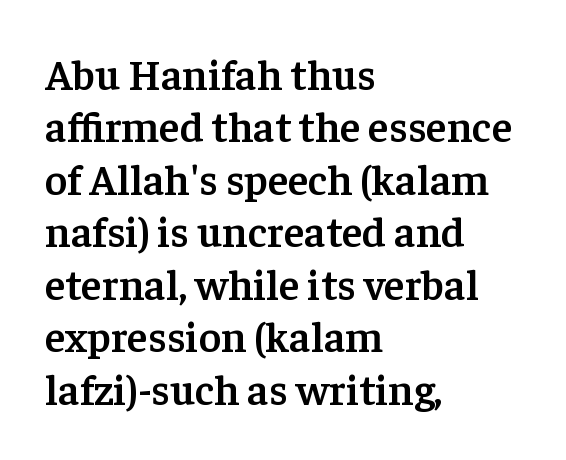
{"serif": "yes", "italic": "no", "bold": "semi", "weight": "semibold", "width": "normal", "stroke_contrast": "low", "x_height": "medium", "monospaced": "no", "underline": "no", "align": "left", "line_spacing_ratio": 1.22, "letter_spacing": "normal", "letter_spacing_em": 0.0, "glyph_px": 43}
